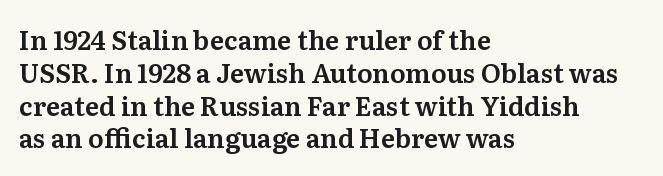
{"italic": "no", "underline": "no", "align": "left", "line_spacing": "normal", "line_spacing_ratio": 1.26, "letter_spacing": "normal", "letter_spacing_em": 0.0, "glyph_px": 26}
